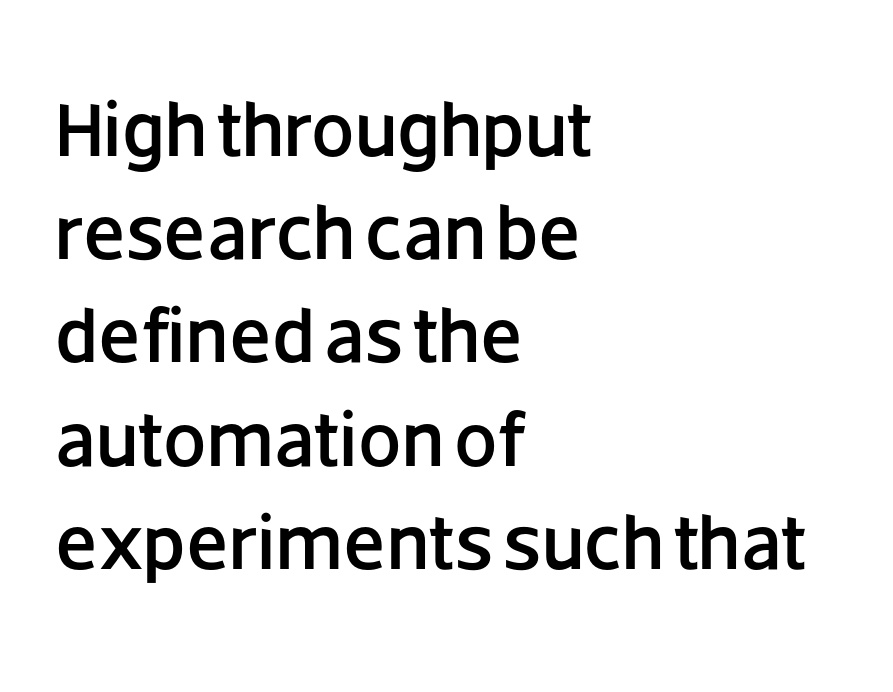
Q: Is the text italic (slanted)? A: No, it is upright.
Q: Is the typeface a serif or a sans-serif typeface? A: Sans-serif.
Q: Is the text underlined? A: No.
Q: How is the paragraph aligned? A: Left-aligned.
Q: Is the spacing between letters normal or unusually wide? A: Normal.
Q: Is the spacing between lines tight, normal or loose? A: Normal.
Q: Width (condensed, normal, or wide)? A: Normal.
Q: Stroke contrast? A: Low.
Q: x-height? A: Large.
Q: Monospaced? A: No.
